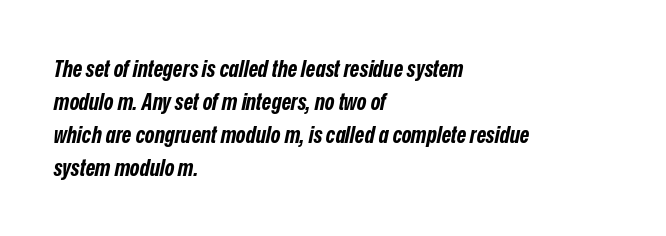
{"italic": "yes", "lean": "right", "slant_degrees": 12, "bold": "yes", "underline": "no", "align": "left", "line_spacing": "normal", "line_spacing_ratio": 1.43, "letter_spacing": "normal", "letter_spacing_em": 0.0, "glyph_px": 23}
